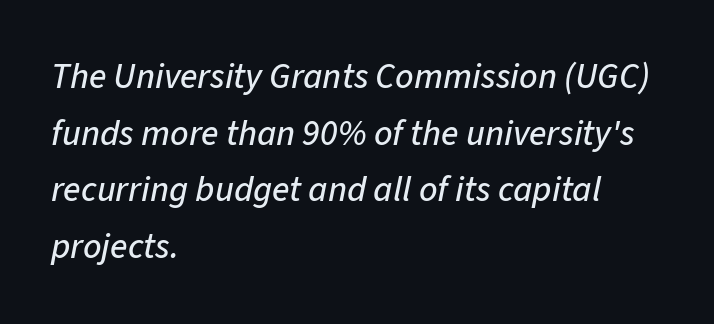
Q: Is the text italic (slanted)? A: Yes, it leans right by about 11 degrees.
Q: Is the text underlined? A: No.
Q: How is the paragraph aligned? A: Left-aligned.
Q: Is the spacing between letters normal or unusually wide? A: Normal.
Q: Is the spacing between lines tight, normal or loose? A: Normal.
Q: Width (condensed, normal, or wide)? A: Normal.
Q: Stroke contrast? A: Low.
Q: x-height? A: Medium.
Q: Monospaced? A: No.
